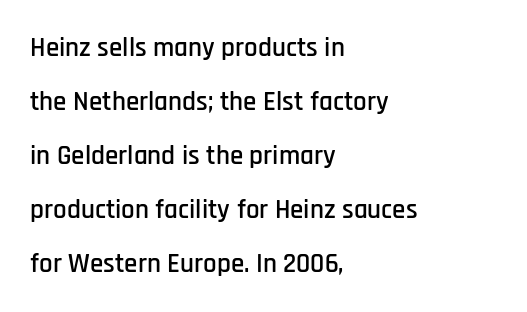
Q: Is the text italic (slanted)? A: No, it is upright.
Q: Is the text underlined? A: No.
Q: How is the paragraph aligned? A: Left-aligned.
Q: Is the spacing between letters normal or unusually wide? A: Normal.
Q: Is the spacing between lines tight, normal or loose? A: Loose.
